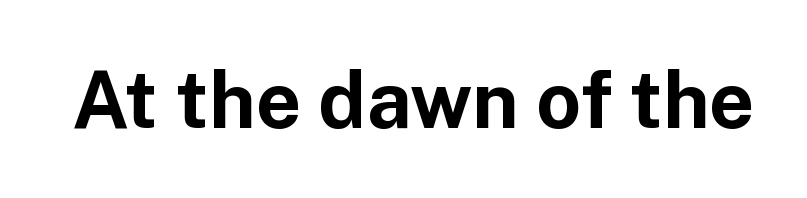
Q: Is the text bold? A: Yes.
Q: Is the text italic (slanted)? A: No, it is upright.
Q: Is the typeface a serif or a sans-serif typeface? A: Sans-serif.
Q: Is the text underlined? A: No.
Q: Is the spacing between letters normal or unusually wide? A: Normal.
Q: Width (condensed, normal, or wide)? A: Normal.
Q: Stroke contrast? A: Low.
Q: x-height? A: Medium.
Q: Monospaced? A: No.
